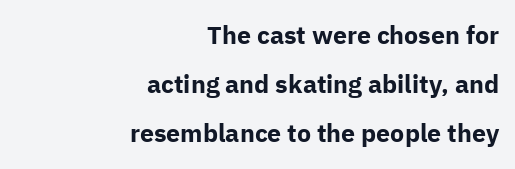
Q: Is the text bold? A: Yes.
Q: Is the text italic (slanted)? A: No, it is upright.
Q: Is the text underlined? A: No.
Q: How is the paragraph aligned? A: Right-aligned.
Q: Is the spacing between letters normal or unusually wide? A: Normal.
Q: Is the spacing between lines tight, normal or loose? A: Loose.
